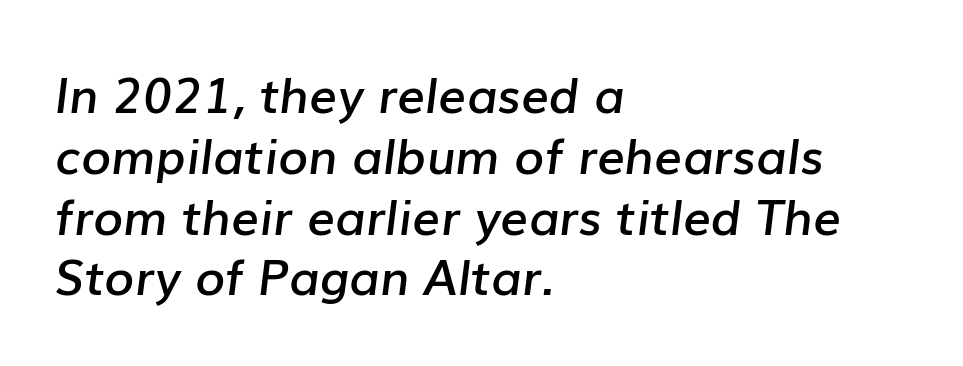
The image shows 49 px semibold type, italic (leaning right); set left-aligned, line spacing 1.24x, normal letter spacing, not underlined; low stroke contrast and a medium x-height.
